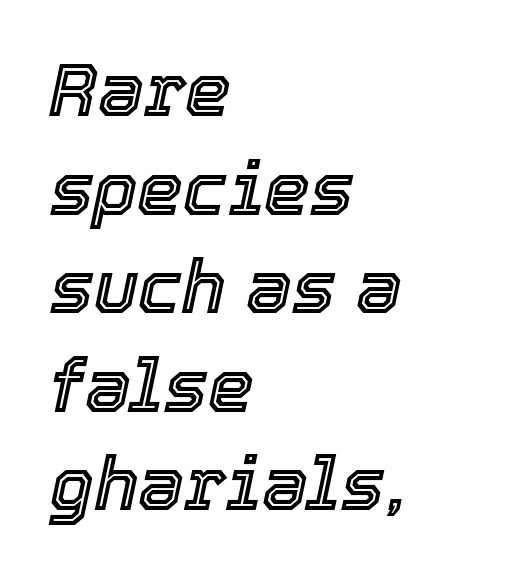
The image shows 73 px text type, italic (leaning right); set left-aligned, normal line spacing (1.35x), normal letter spacing, not underlined; a medium x-height.
